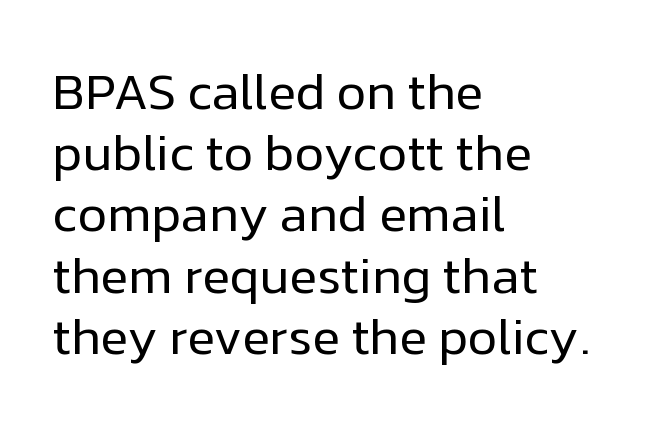
Descender tails drop into unmarked territory. Words appear dense and cohesive because spacing is normal. Each letter keeps its own natural width here, so spacing adapts to shape. Nothing sits at the stroke ends, so this counts as sans-serif. The compositor pushed each line to the left boundary.
